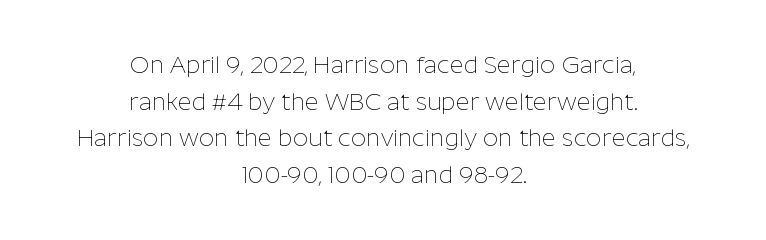
Q: Is the text bold? A: No.
Q: Is the text italic (slanted)? A: No, it is upright.
Q: Is the text underlined? A: No.
Q: How is the paragraph aligned? A: Centered.
Q: Is the spacing between letters normal or unusually wide? A: Normal.
Q: Is the spacing between lines tight, normal or loose? A: Normal.
